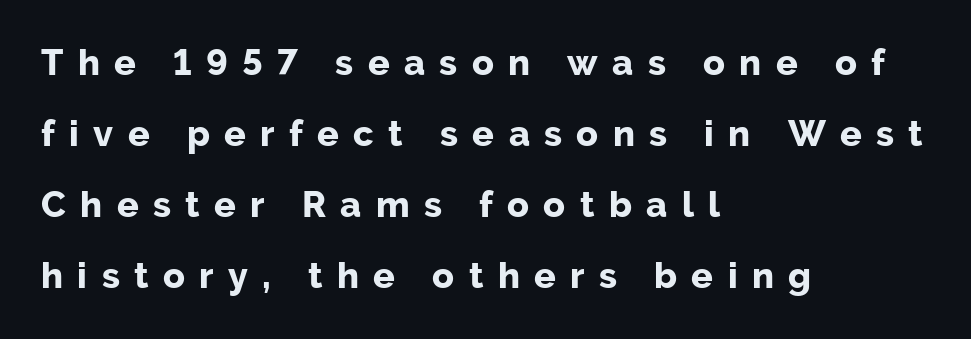
Q: Is the text bold? A: Yes.
Q: Is the text italic (slanted)? A: No, it is upright.
Q: Is the typeface a serif or a sans-serif typeface? A: Sans-serif.
Q: Is the text underlined? A: No.
Q: How is the paragraph aligned? A: Left-aligned.
Q: Is the spacing between letters normal or unusually wide? A: Unusually wide.
Q: Is the spacing between lines tight, normal or loose? A: Loose.
Q: Width (condensed, normal, or wide)? A: Normal.
Q: Stroke contrast? A: Low.
Q: x-height? A: Medium.
Q: Monospaced? A: No.
